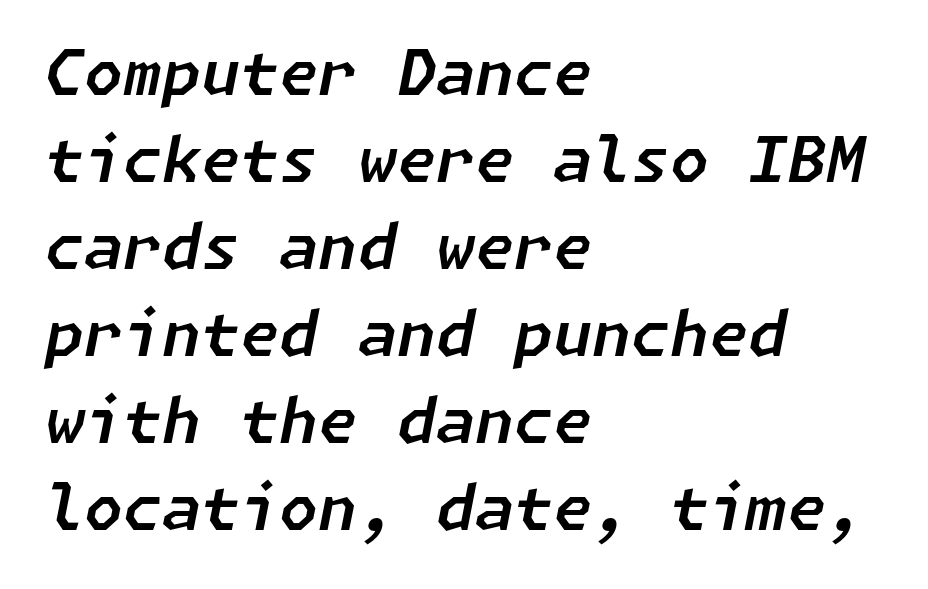
Q: Is the text italic (slanted)? A: Yes, it leans right by about 11 degrees.
Q: Is the text underlined? A: No.
Q: How is the paragraph aligned? A: Left-aligned.
Q: Is the spacing between letters normal or unusually wide? A: Normal.
Q: Is the spacing between lines tight, normal or loose? A: Normal.
Q: Width (condensed, normal, or wide)? A: Normal.
Q: Stroke contrast? A: Low.
Q: x-height? A: Medium.
